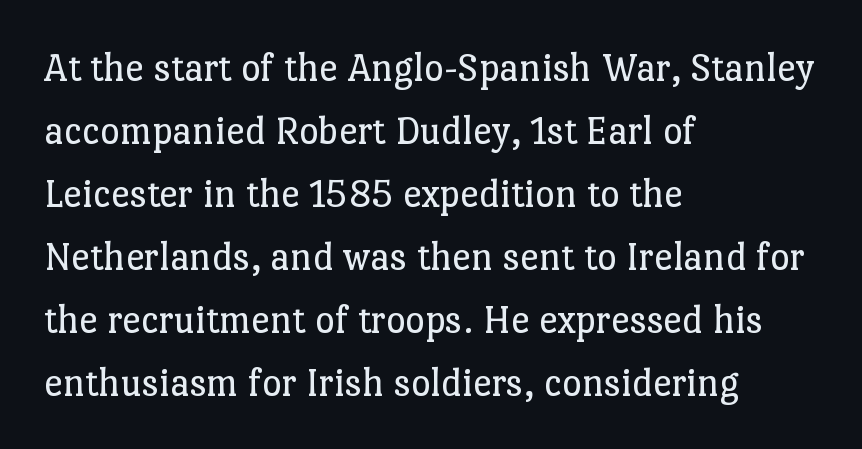
Here the designer chose a conventional face with non-uniform glyph widths. Bare-footed words on every line. Posture: vertical. These lines keep a tight, regular rhythm from letter to letter.
